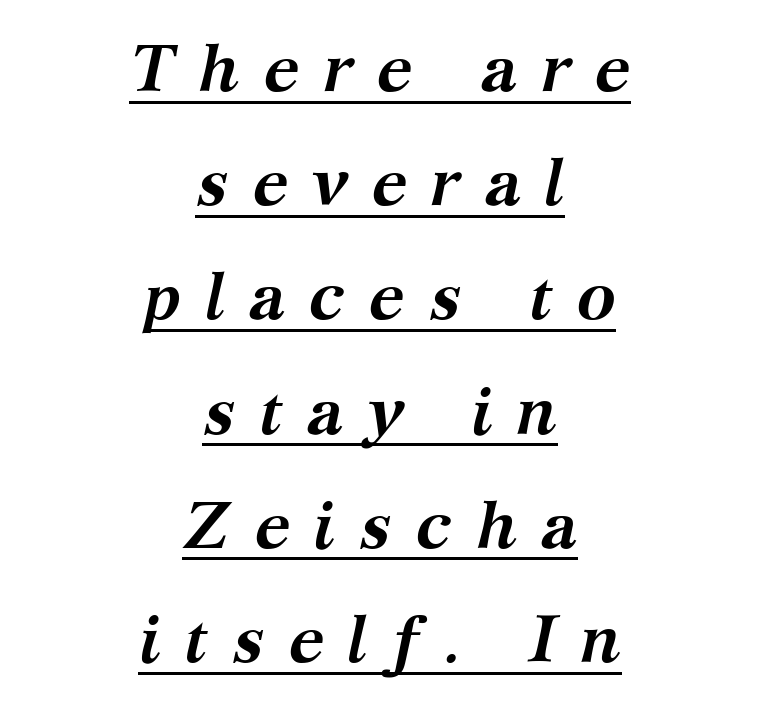
Q: Is the text bold? A: Yes.
Q: Is the text italic (slanted)? A: Yes, it leans right by about 12 degrees.
Q: Is the typeface a serif or a sans-serif typeface? A: Serif.
Q: Is the text underlined? A: Yes.
Q: How is the paragraph aligned? A: Centered.
Q: Is the spacing between letters normal or unusually wide? A: Unusually wide.
Q: Width (condensed, normal, or wide)? A: Normal.
Q: Stroke contrast? A: Medium.
Q: x-height? A: Medium.
Q: Monospaced? A: No.
